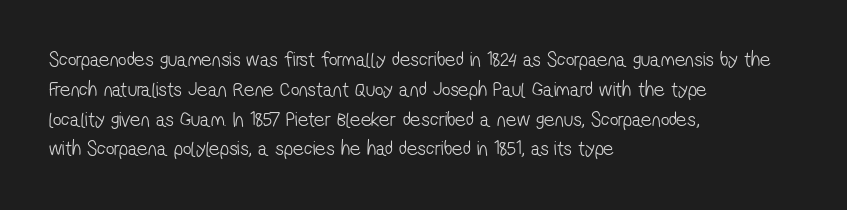
A quiet, ordinary-to-light weight characterises the typeface. This sample uses plain, unmodified letter spacing. Honestly, the row spacing looks completely unremarkable. The paragraph has a hard left edge and a soft right edge. Beneath every word, the page is bare.
